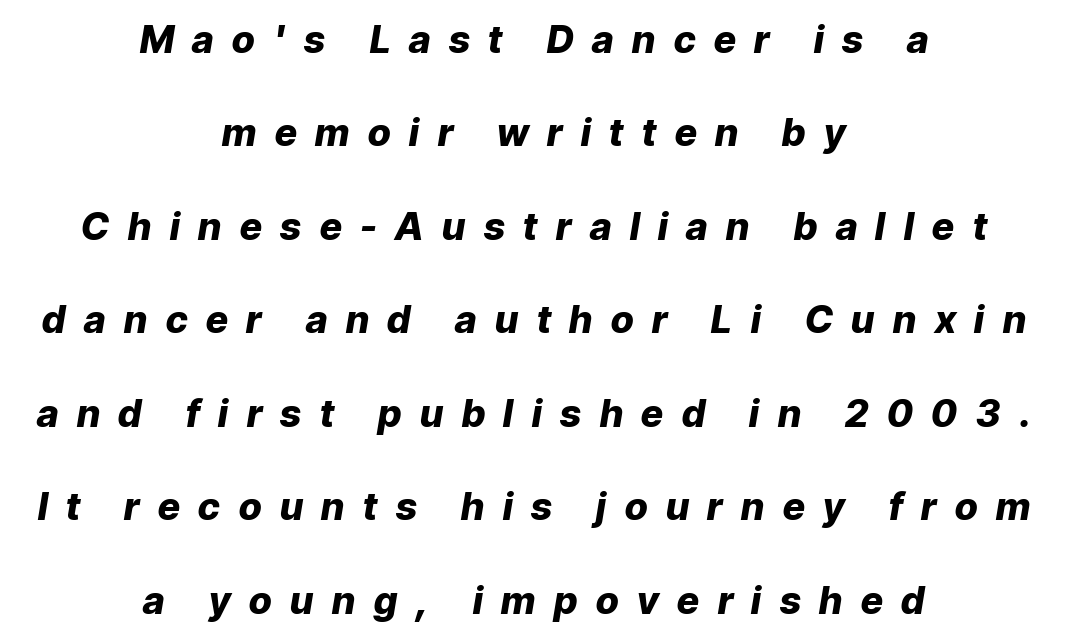
Q: Is the text bold? A: Yes.
Q: Is the text italic (slanted)? A: Yes, it leans right by about 9 degrees.
Q: Is the text underlined? A: No.
Q: How is the paragraph aligned? A: Centered.
Q: Is the spacing between letters normal or unusually wide? A: Unusually wide.
Q: Is the spacing between lines tight, normal or loose? A: Loose.
Q: Width (condensed, normal, or wide)? A: Normal.
Q: Stroke contrast? A: Low.
Q: x-height? A: Medium.
Q: Monospaced? A: No.
